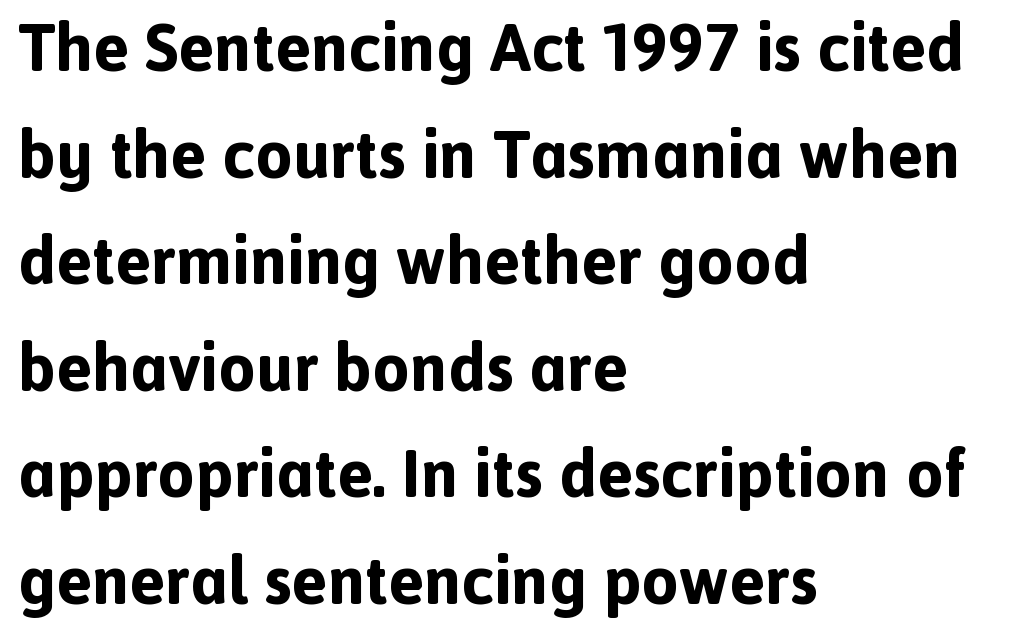
{"serif": "no", "italic": "no", "bold": "yes", "weight": "bold", "width": "normal", "x_height": "medium", "monospaced": "no", "underline": "no", "align": "left", "line_spacing": "normal", "line_spacing_ratio": 1.59, "letter_spacing": "normal", "letter_spacing_em": 0.0, "glyph_px": 67}
